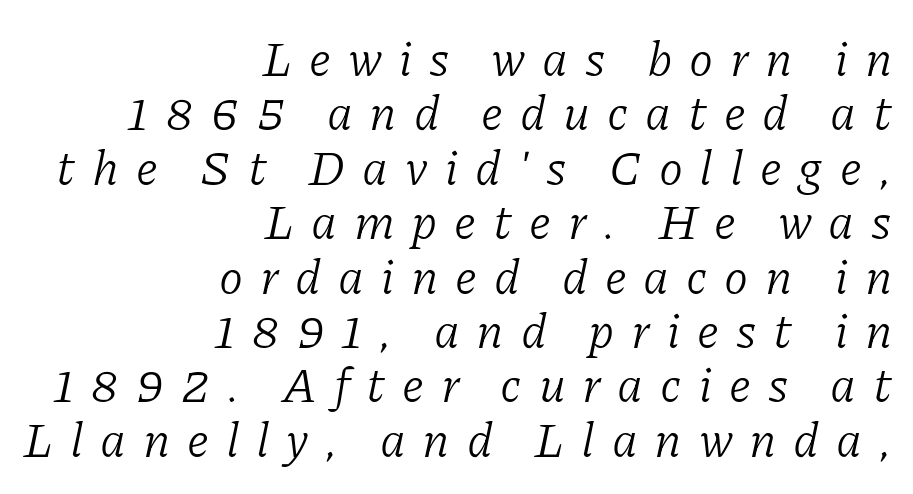
Style check: oblique. Caption: multi-line text, flush right, ragged left. Students, note that the glyphs here are deliberately spaced far apart. The glyphs in this specimen are seriffed. Stroke mass is kept to a normal reading level or below.
